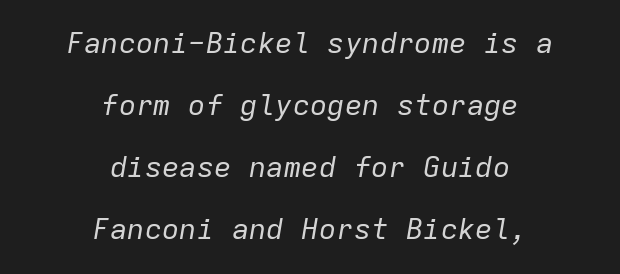
It's the slanting kind of type. The letterforms sit at book weight or below. Caption: multi-line text, centered on the measure. The zone under the glyphs is completely vacant. You could count columns in this text — the font is strictly monospaced.
